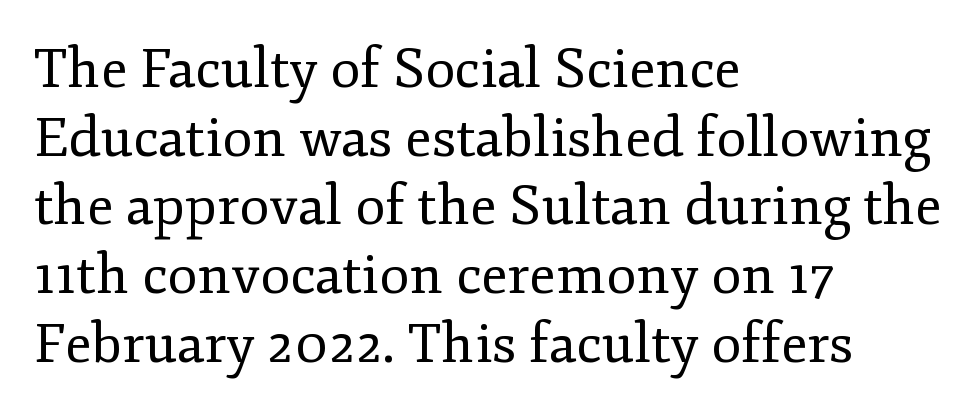
{"serif": "yes", "italic": "no", "bold": "no", "weight": "regular", "width": "normal", "stroke_contrast": "low", "x_height": "small", "monospaced": "no", "underline": "no", "align": "left", "line_spacing": "normal", "line_spacing_ratio": 1.25, "letter_spacing": "normal", "letter_spacing_em": 0.0, "glyph_px": 55}
